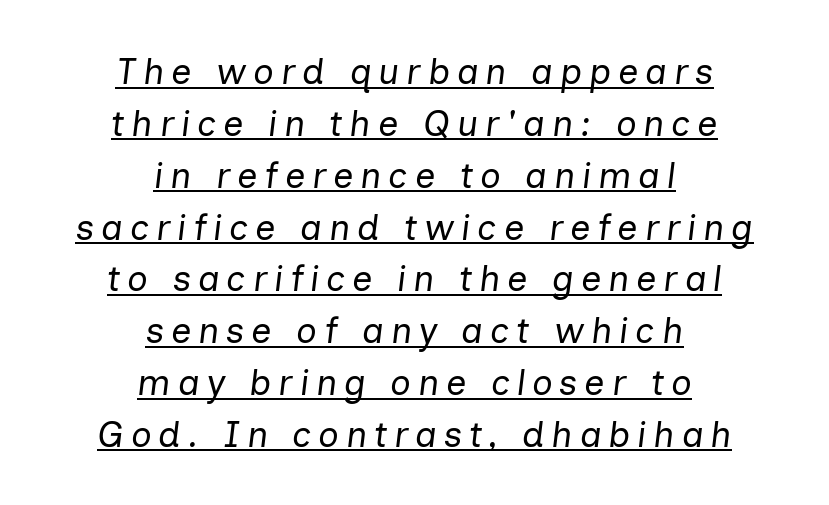
{"italic": "yes", "lean": "right", "slant_degrees": 7, "bold": "no", "weight": "regular", "width": "normal", "stroke_contrast": "low", "x_height": "medium", "monospaced": "no", "underline": "yes", "align": "center", "line_spacing": "normal", "line_spacing_ratio": 1.44, "glyph_px": 36}
